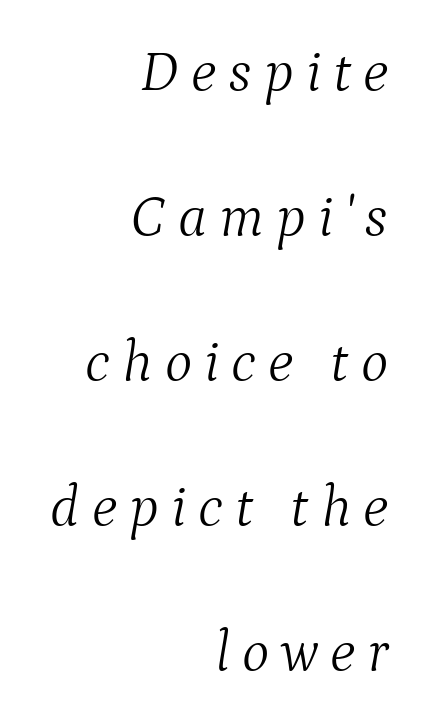
These lines were composed using italics. Caption: expanded tracking, letters set apart. Leading is clearly above the norm, producing a sparse column. On a weight scale, this lands at 450 or below. Letterform terminals end in serifs throughout the passage.
